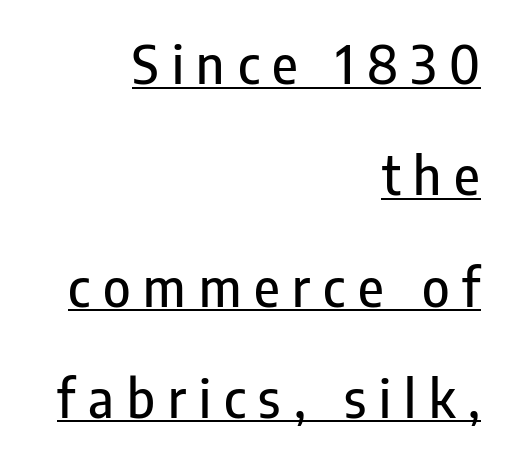
The image shows 52 px condensed sans-serif type, upright; set right-aligned, loose line spacing (2.14x), unusually wide letter spacing (+0.25 em), underlined; low stroke contrast and a medium x-height.
